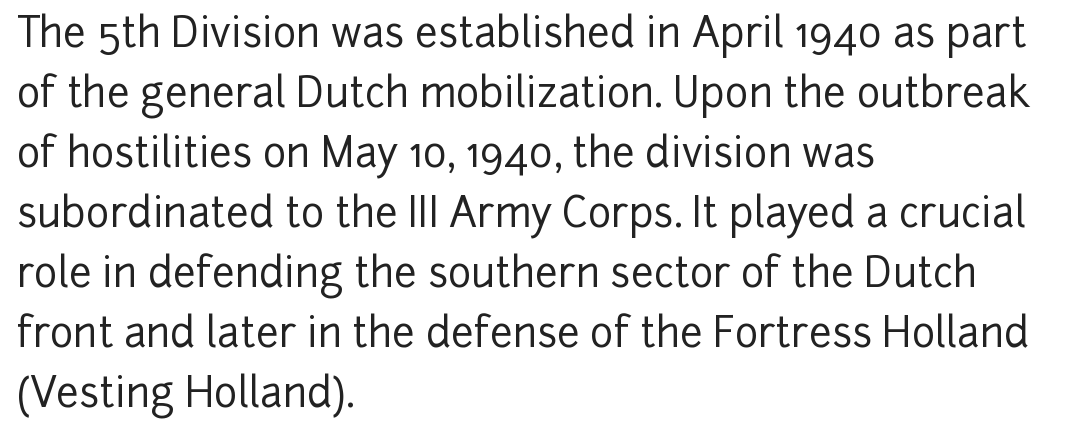
Interline gaps are of average width in this sample. Italic? Not at all — the glyphs are vertical. Each row of text sits above clean, open space. Tracking here is standard; glyphs follow each other at the usual distance. This sample uses a sans-serif face. Looks like regular typesetting: each glyph gets only the width it needs.
